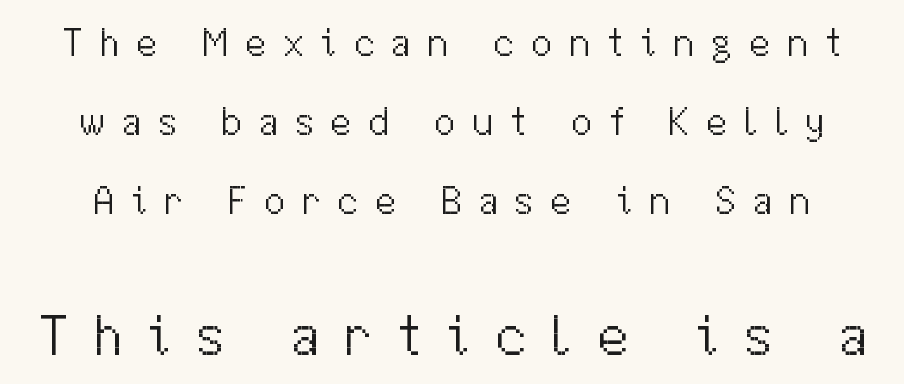
The image shows 58 px light sans-serif type, upright; set loose line spacing (2.02x), unusually wide letter spacing (+0.41 em), not underlined; the second (bottom) block is 1.49x larger; medium stroke contrast and a medium x-height.
